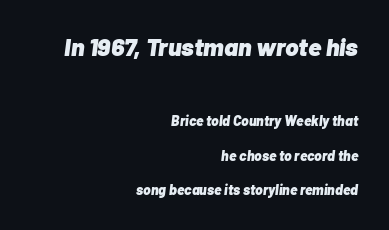
Inter-character spacing is left at the font's built-in metrics. Has an underline been added? It has not. Large over small — that's the arrangement of the two blocks here. If you drew a ruler down the right edge, every line would touch it.
